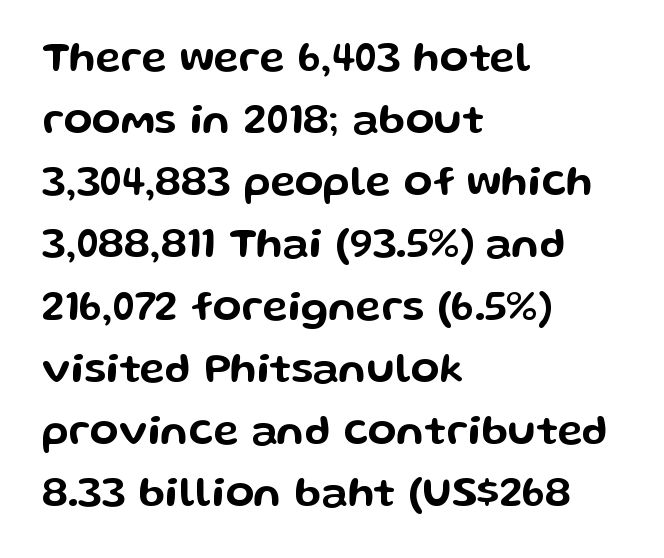
The image shows 42 px wide sans-serif type, upright; set left-aligned, normal line spacing (1.48x), normal letter spacing, not underlined; low stroke contrast and a medium x-height.
